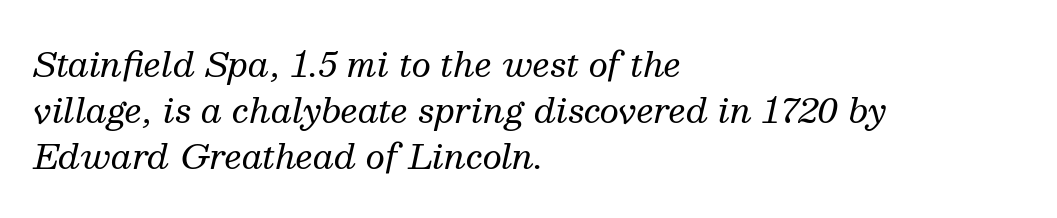
The image shows 34 px regular-weight serif type, italic (leaning right); set left-aligned, normal line spacing (1.35x), normal letter spacing, not underlined; medium stroke contrast and a medium x-height.
